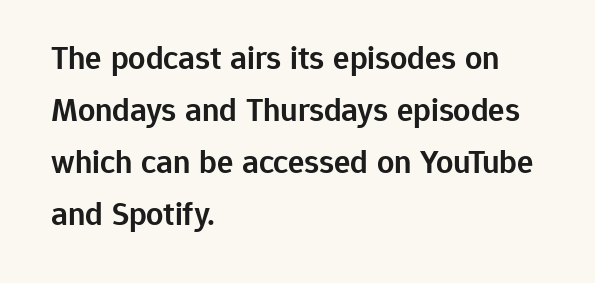
Q: Is the text bold? A: Semi-bold.
Q: Is the text italic (slanted)? A: No, it is upright.
Q: Is the typeface a serif or a sans-serif typeface? A: Sans-serif.
Q: Is the text underlined? A: No.
Q: How is the paragraph aligned? A: Left-aligned.
Q: Is the spacing between letters normal or unusually wide? A: Normal.
Q: Is the spacing between lines tight, normal or loose? A: Normal.
Q: Width (condensed, normal, or wide)? A: Normal.
Q: Stroke contrast? A: Low.
Q: x-height? A: Medium.
Q: Monospaced? A: No.
